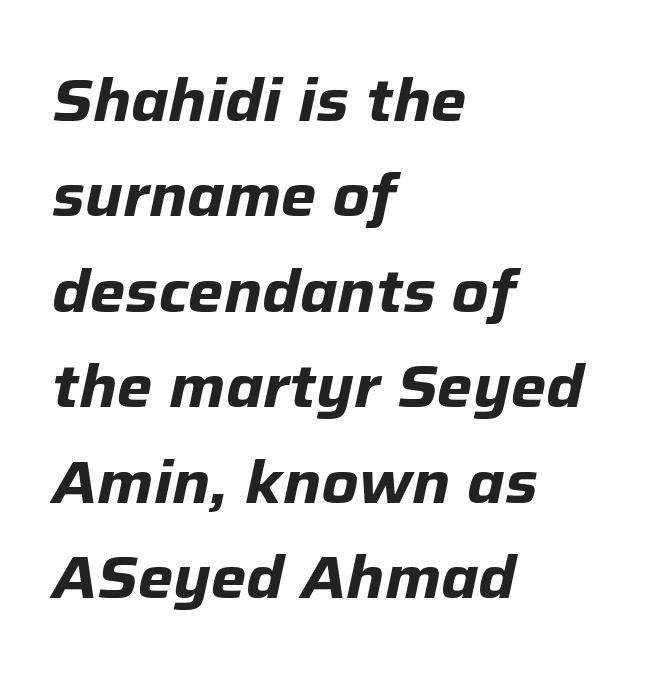
{"italic": "yes", "lean": "right", "slant_degrees": 12, "bold": "yes", "weight": "bold", "width": "normal", "stroke_contrast": "low", "x_height": "medium", "monospaced": "no", "underline": "no", "align": "left", "line_spacing": "normal", "line_spacing_ratio": 1.59, "letter_spacing": "normal", "letter_spacing_em": 0.0, "glyph_px": 60}
